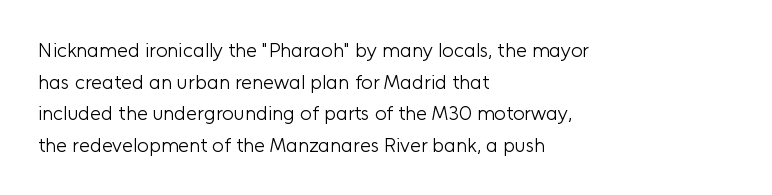
The image shows 20 px text type, upright; set left-aligned, normal line spacing (1.58x), normal letter spacing, not underlined.
